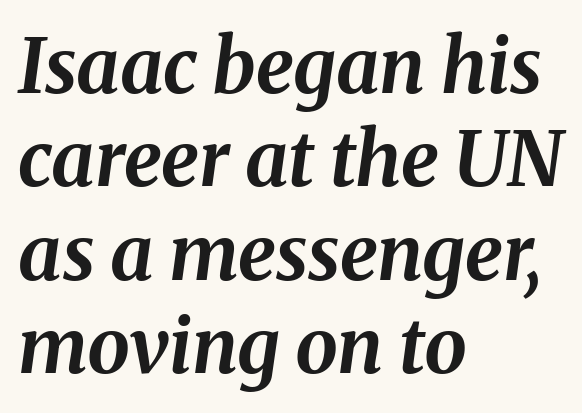
Q: Is the text bold? A: Yes.
Q: Is the text italic (slanted)? A: Yes, it leans right by about 8 degrees.
Q: Is the text underlined? A: No.
Q: How is the paragraph aligned? A: Left-aligned.
Q: Is the spacing between letters normal or unusually wide? A: Normal.
Q: Width (condensed, normal, or wide)? A: Normal.
Q: Stroke contrast? A: Medium.
Q: x-height? A: Medium.
Q: Monospaced? A: No.
